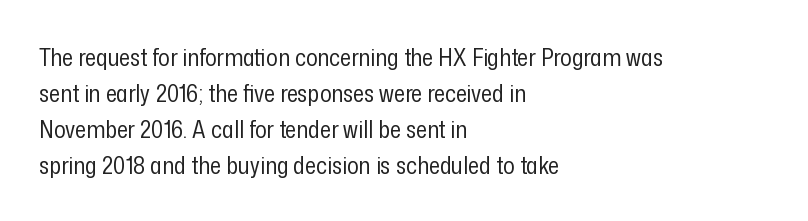
Q: Is the text bold? A: No.
Q: Is the text italic (slanted)? A: No, it is upright.
Q: Is the text underlined? A: No.
Q: How is the paragraph aligned? A: Left-aligned.
Q: Is the spacing between letters normal or unusually wide? A: Normal.
Q: Is the spacing between lines tight, normal or loose? A: Normal.
